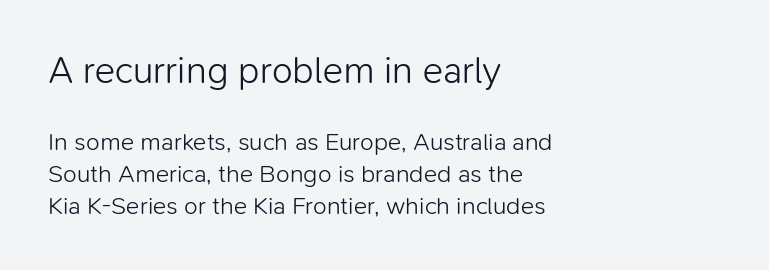
The image shows 38 px light sans-serif type, upright; set left-aligned, normal line spacing (1.28x), normal letter spacing, not underlined; the first (top) block is 1.52x larger; low stroke contrast and a medium x-height.
